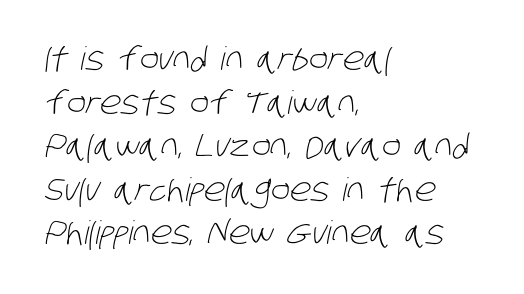
Heft: none added — not bold. Decoration check: the copy has no underline. Line starts are locked; line ends wander. The designer left line spacing at the default. Proportional: the letters do not fall into vertical columns.
